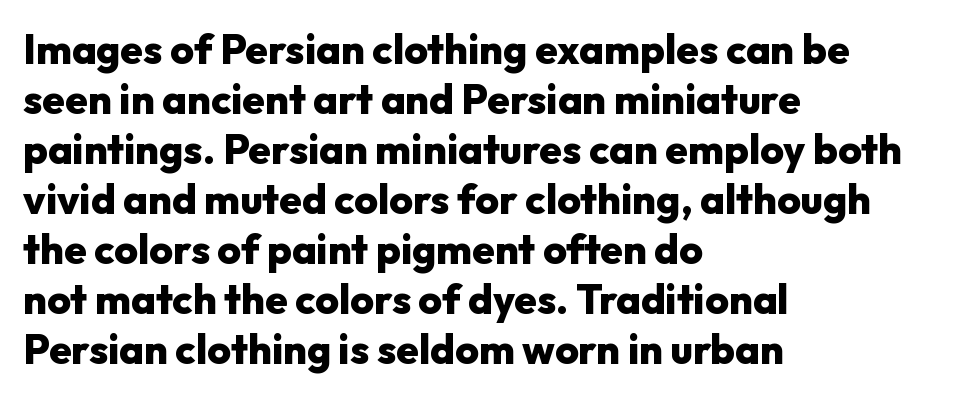
The glyphs are unaccompanied by any horizontal stroke below them. Every row of glyphs begins at an identical x-position on the left. You could not count columns in this text — the font is proportionally spaced. Chunky letters — that's bold for sure. The text was rendered using a sans face with plain stroke endings.
